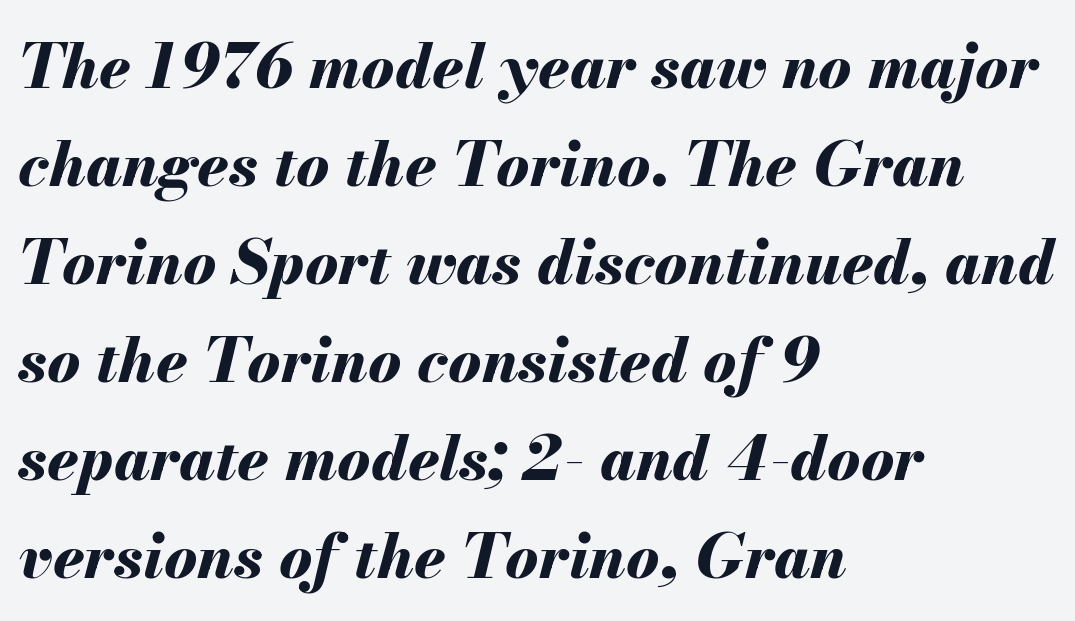
The face used here has a pronounced slope to its letters. A clean baseline with only descenders dipping below it. In terms of leading, this rendering sits right in the middle. Varying glyph widths throughout — classic text-font behaviour.
